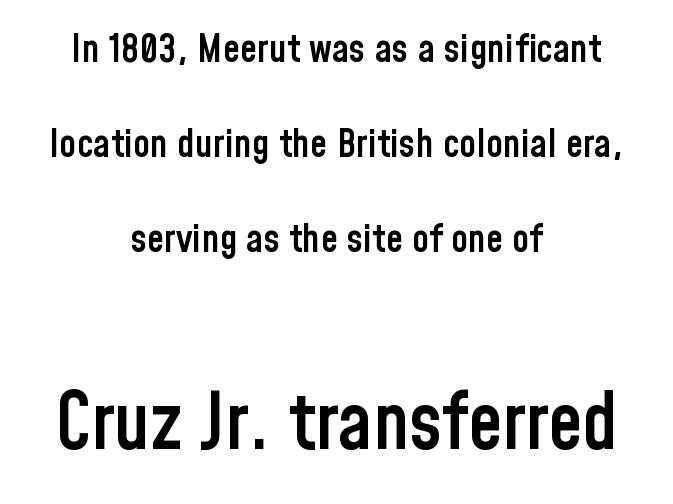
The image shows 78 px semibold, condensed sans-serif type, upright; set centered, loose line spacing (2.44x), normal letter spacing, not underlined; the second (bottom) block is 2.0x larger; low stroke contrast and a medium x-height.
